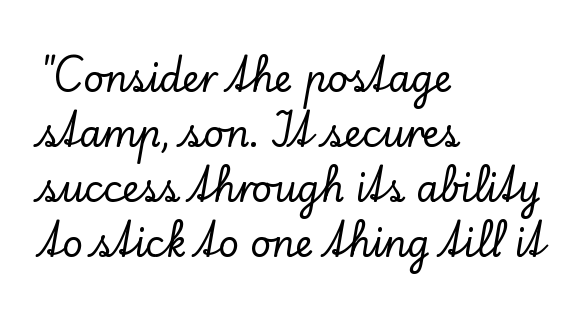
{"serif": "yes", "width": "normal", "stroke_contrast": "low", "x_height": "small", "monospaced": "no", "underline": "no", "align": "left", "line_spacing": "normal", "line_spacing_ratio": 1.53, "letter_spacing": "normal", "letter_spacing_em": 0.0, "glyph_px": 36}
